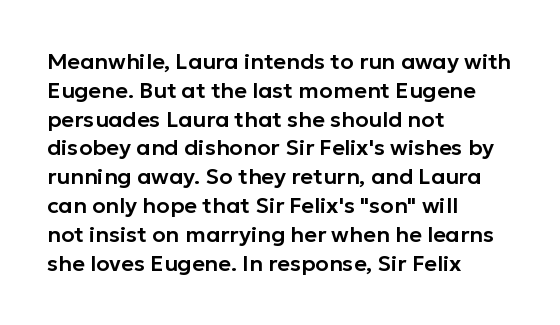
Q: Is the text italic (slanted)? A: No, it is upright.
Q: Is the text underlined? A: No.
Q: How is the paragraph aligned? A: Left-aligned.
Q: Is the spacing between letters normal or unusually wide? A: Normal.
Q: Is the spacing between lines tight, normal or loose? A: Normal.
